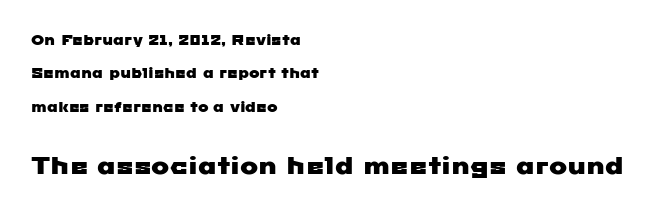
The image shows 24 px text type; set left-aligned, loose line spacing (2.38x), normal letter spacing, not underlined; the second (bottom) block is 1.71x larger.
